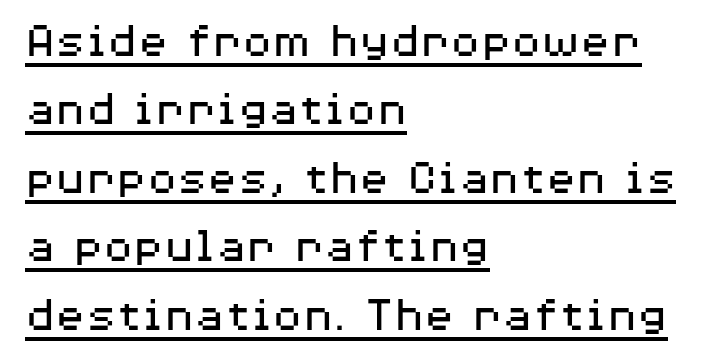
The image shows 50 px regular-weight, wide sans-serif type, upright; set left-aligned, normal line spacing (1.37x), normal letter spacing, underlined; medium stroke contrast and a medium x-height.
